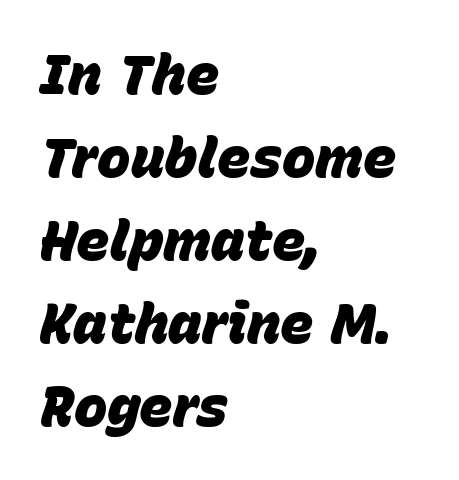
The image shows 56 px heavy type, italic (leaning right); set left-aligned, normal line spacing (1.48x), normal letter spacing, not underlined; low stroke contrast and a large x-height.
